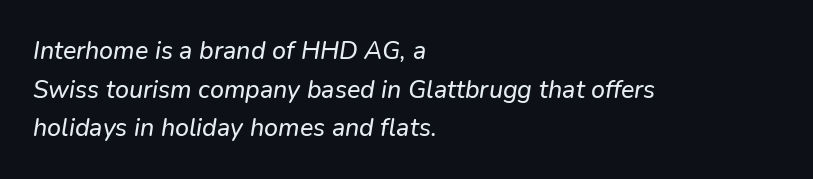
Horizontal alignment here is leftward, the default for most running prose. A typesetter would call this leading conventional body-copy spacing. The rendering keeps characters at their native spacing. Type without underlining.
